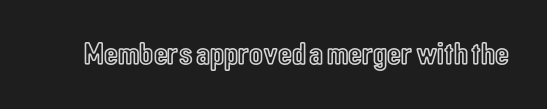
Q: Is the text italic (slanted)? A: No, it is upright.
Q: Is the text underlined? A: No.
Q: Is the spacing between letters normal or unusually wide? A: Normal.
Q: Width (condensed, normal, or wide)? A: Condensed.
Q: x-height? A: Medium.
Q: Monospaced? A: No.
